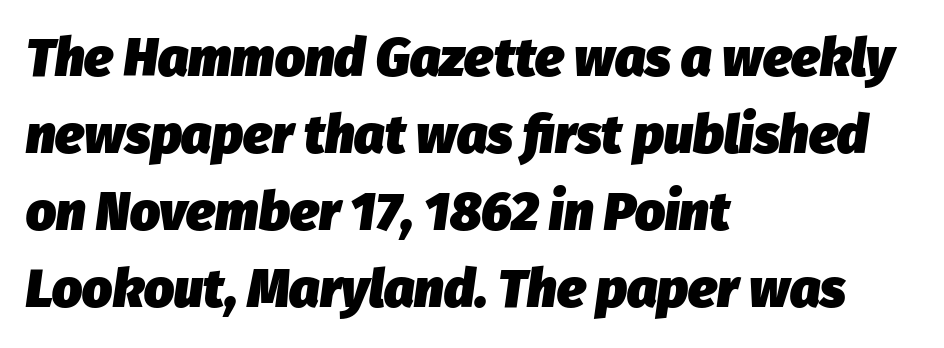
Is this a fixed-width face? No — the glyphs have proportional, varying widths. Italic? Definitely — the glyphs are oblique. Set as a true bold cut, around the 700 mark. Is there much room between lines? A standard amount, neither cramped nor airy.
